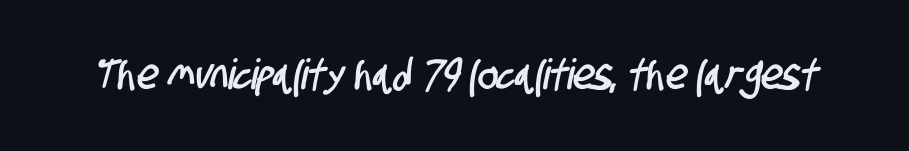
Q: Is the typeface a serif or a sans-serif typeface? A: Sans-serif.
Q: Is the text underlined? A: No.
Q: Is the spacing between letters normal or unusually wide? A: Normal.
Q: Width (condensed, normal, or wide)? A: Condensed.
Q: Stroke contrast? A: Low.
Q: x-height? A: Large.
Q: Monospaced? A: No.
